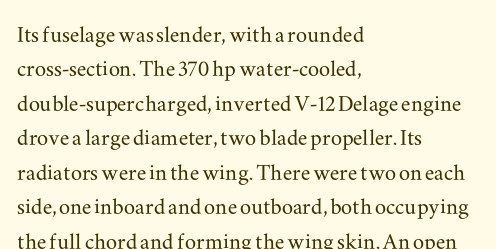
The image shows 28 px wide serif type, upright; set left-aligned, line spacing 1.23x, normal letter spacing, not underlined; medium stroke contrast and a small x-height.
